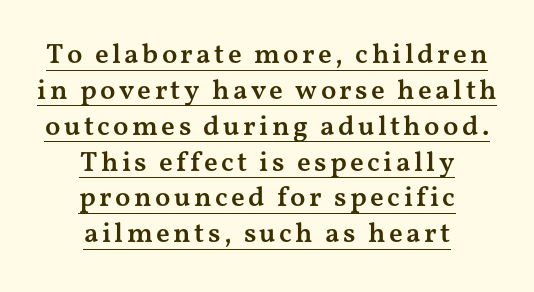
Q: Is the text bold? A: Semi-bold.
Q: Is the text italic (slanted)? A: No, it is upright.
Q: Is the typeface a serif or a sans-serif typeface? A: Serif.
Q: Is the text underlined? A: Yes.
Q: How is the paragraph aligned? A: Centered.
Q: Is the spacing between lines tight, normal or loose? A: Normal.
Q: Width (condensed, normal, or wide)? A: Wide.
Q: Stroke contrast? A: Medium.
Q: x-height? A: Medium.
Q: Monospaced? A: No.
